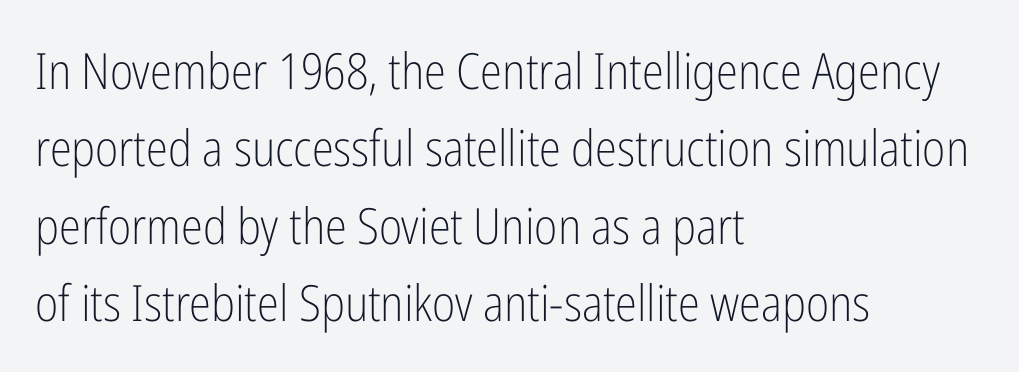
The letters advance in unequal steps, a hallmark of proportional type. Every stem runs plumb, perpendicular to the baseline. Each stroke keeps to a modest, everyday thickness or less. Type without underlining.
